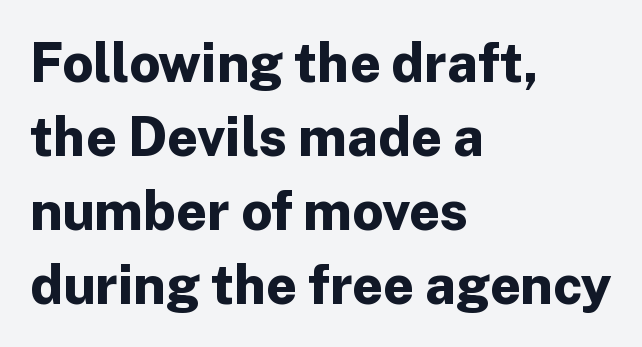
Q: Is the text bold? A: Yes.
Q: Is the text italic (slanted)? A: No, it is upright.
Q: Is the typeface a serif or a sans-serif typeface? A: Sans-serif.
Q: Is the text underlined? A: No.
Q: How is the paragraph aligned? A: Left-aligned.
Q: Is the spacing between letters normal or unusually wide? A: Normal.
Q: Is the spacing between lines tight, normal or loose? A: Normal.
Q: Width (condensed, normal, or wide)? A: Normal.
Q: Stroke contrast? A: Low.
Q: x-height? A: Medium.
Q: Monospaced? A: No.
